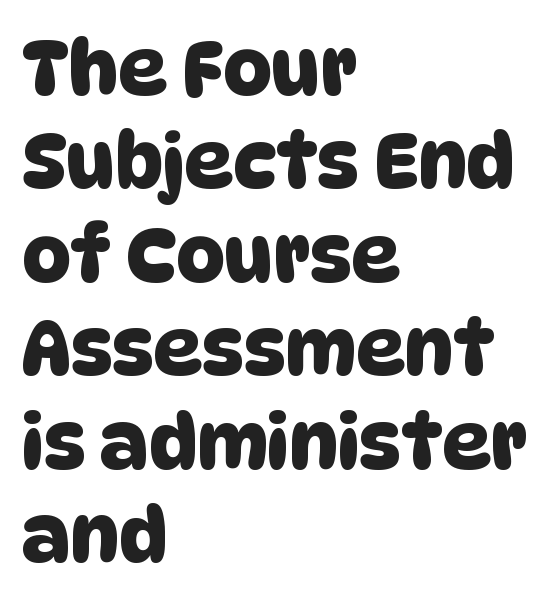
The image shows 76 px sans-serif type; set left-aligned, line spacing 1.23x, normal letter spacing, not underlined; low stroke contrast and a large x-height.
